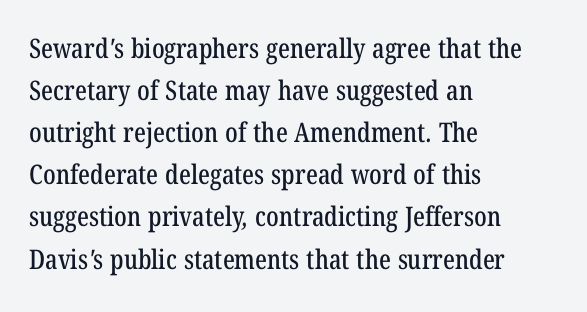
Q: Is the text underlined? A: No.
Q: How is the paragraph aligned? A: Left-aligned.
Q: Is the spacing between letters normal or unusually wide? A: Normal.
Q: Is the spacing between lines tight, normal or loose? A: Normal.
